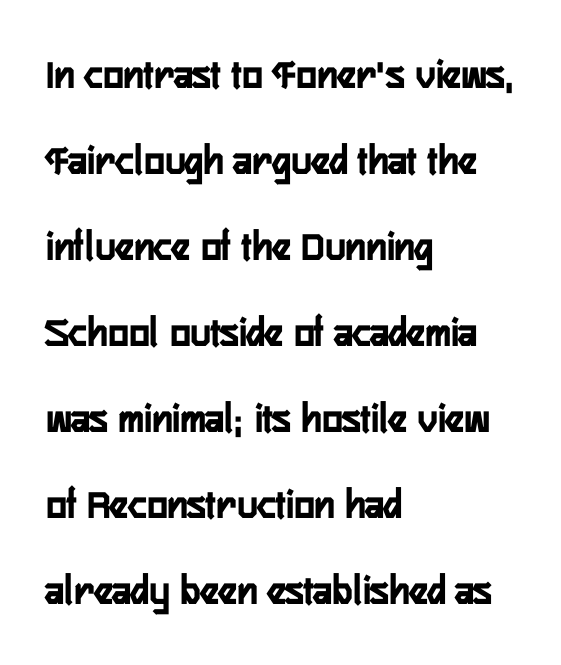
{"serif": "no", "italic": "no", "width": "condensed", "stroke_contrast": "low", "x_height": "medium", "monospaced": "no", "underline": "no", "align": "left", "line_spacing": "loose", "line_spacing_ratio": 2.0, "letter_spacing": "normal", "letter_spacing_em": 0.0, "glyph_px": 43}
